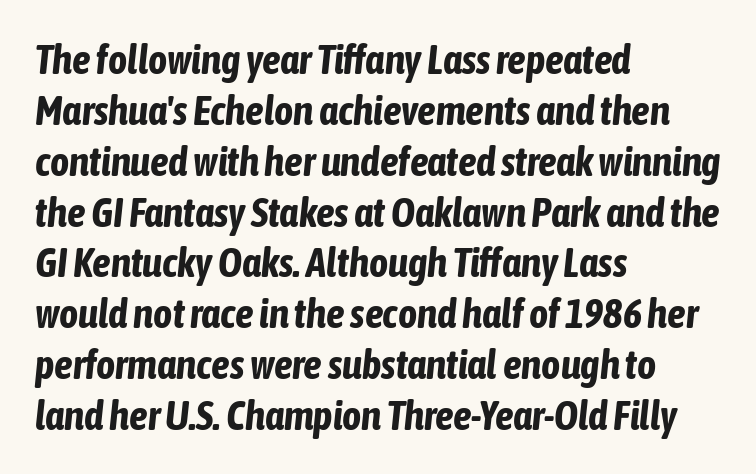
Q: Is the text bold? A: Yes.
Q: Is the text italic (slanted)? A: Yes, it leans right by about 6 degrees.
Q: Is the text underlined? A: No.
Q: How is the paragraph aligned? A: Left-aligned.
Q: Is the spacing between letters normal or unusually wide? A: Normal.
Q: Width (condensed, normal, or wide)? A: Condensed.
Q: Stroke contrast? A: Low.
Q: x-height? A: Medium.
Q: Monospaced? A: No.
